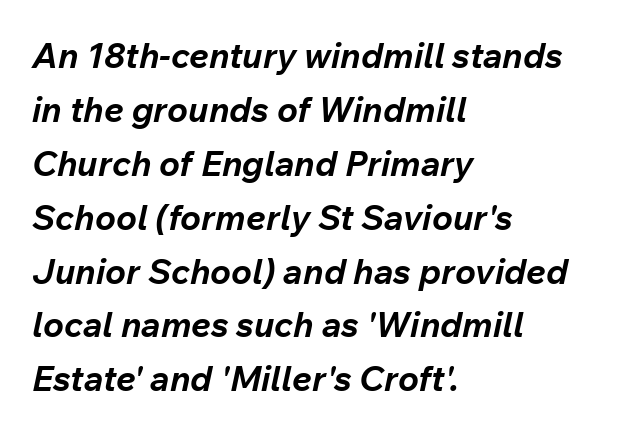
These words are printed bold, with thick strokes throughout. Does the lettering tilt? It does — this is italic. Proportional: the letters do not fall into vertical columns. Quick note: interline space is typical.
